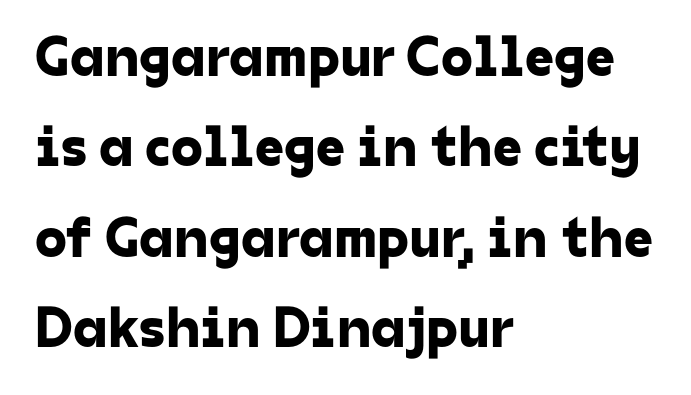
The image shows 58 px sans-serif type; set left-aligned, normal line spacing (1.56x), normal letter spacing, not underlined; low stroke contrast and a medium x-height.
